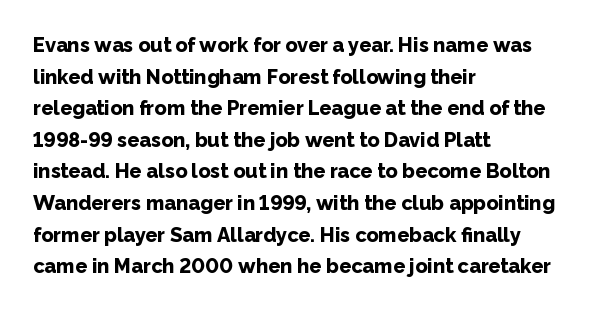
Q: Is the text bold? A: Yes.
Q: Is the text italic (slanted)? A: No, it is upright.
Q: Is the text underlined? A: No.
Q: How is the paragraph aligned? A: Left-aligned.
Q: Is the spacing between letters normal or unusually wide? A: Normal.
Q: Is the spacing between lines tight, normal or loose? A: Normal.
